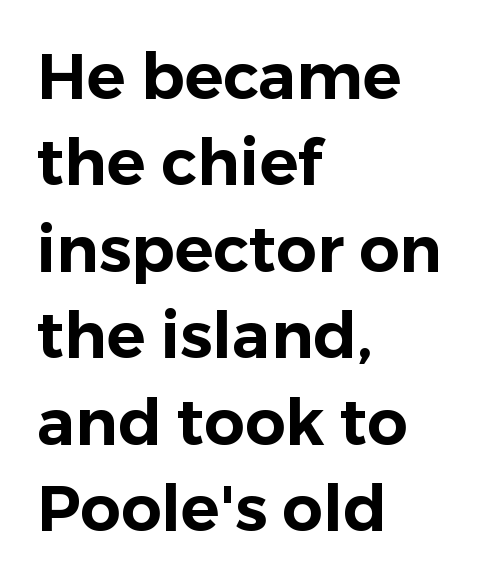
Line starts are locked; line ends wander. Unlike italic type, these characters show no tilt at all. You could not count columns in this text — the font is proportionally spaced. This rendering employs a face without finishing strokes, i.e., a sans-serif. Type without underlining. Interline gaps are of average width in this sample.
